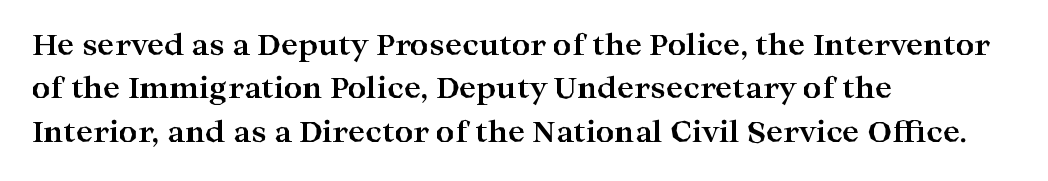
{"serif": "yes", "italic": "no", "bold": "yes", "weight": "bold", "width": "wide", "stroke_contrast": "high", "x_height": "medium", "monospaced": "no", "underline": "no", "align": "left", "line_spacing": "normal", "line_spacing_ratio": 1.5, "letter_spacing": "normal", "letter_spacing_em": 0.0, "glyph_px": 29}
